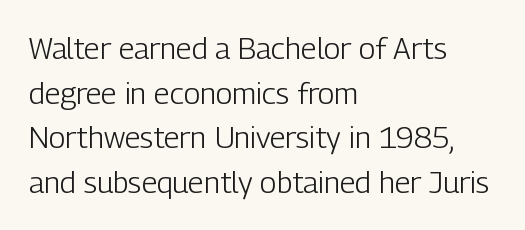
The image shows 30 px light, condensed sans-serif type, upright; set left-aligned, normal line spacing (1.49x), normal letter spacing, not underlined; low stroke contrast and a medium x-height.
